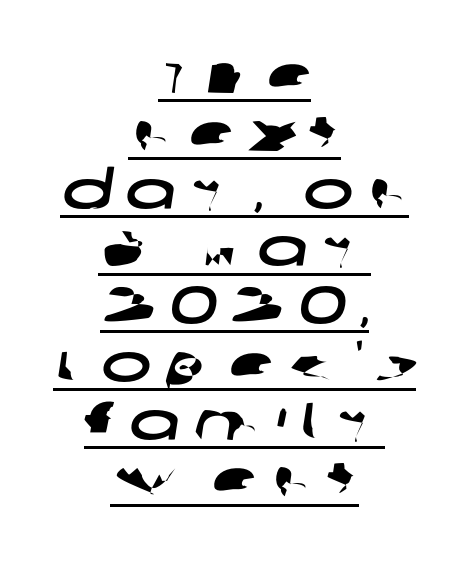
Q: Is the typeface a serif or a sans-serif typeface? A: Sans-serif.
Q: Is the text underlined? A: Yes.
Q: How is the paragraph aligned? A: Centered.
Q: Is the spacing between letters normal or unusually wide? A: Unusually wide.
Q: Is the spacing between lines tight, normal or loose? A: Tight.
Q: Width (condensed, normal, or wide)? A: Wide.
Q: Stroke contrast? A: Low.
Q: x-height? A: Large.
Q: Monospaced? A: No.
